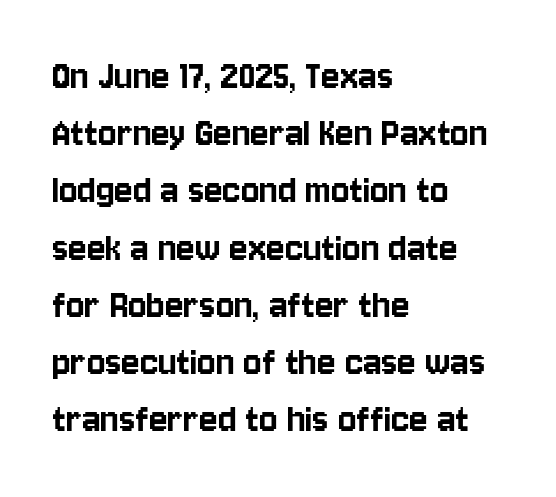
{"serif": "no", "italic": "no", "width": "condensed", "stroke_contrast": "low", "x_height": "large", "monospaced": "no", "underline": "no", "align": "left", "line_spacing": "normal", "line_spacing_ratio": 1.33, "letter_spacing": "normal", "letter_spacing_em": 0.0, "glyph_px": 43}
